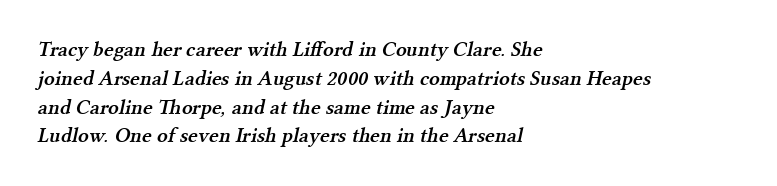
Unmarked baselines from the first word to the last. Compared with a centered layout, this one pins lines to the left instead. The face used here is a semibold: visibly heavier than regular, lighter than bold. This sample keeps an unexceptional amount of space between lines. Inter-character spacing is left at the font's built-in metrics.
